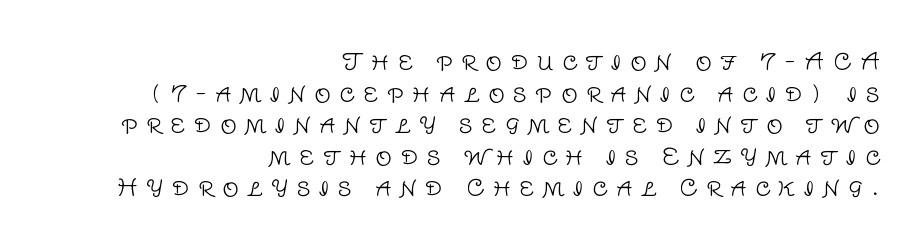
{"bold": "no", "underline": "no", "align": "right", "line_spacing": "normal", "line_spacing_ratio": 1.37, "letter_spacing": "wide", "letter_spacing_em": 0.37, "glyph_px": 23}
